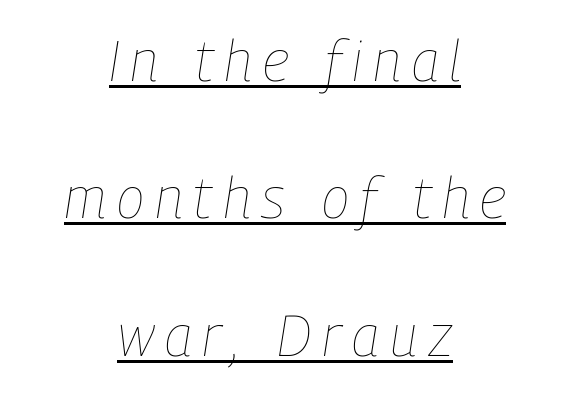
The text block is weighted toward neither margin, spreading evenly from the middle. You can tell it's italic because the verticals aren't actually vertical. The rendering uses natural spacing where letterforms have individual widths. Airy leading. The passage shown is underscored from start to finish.
